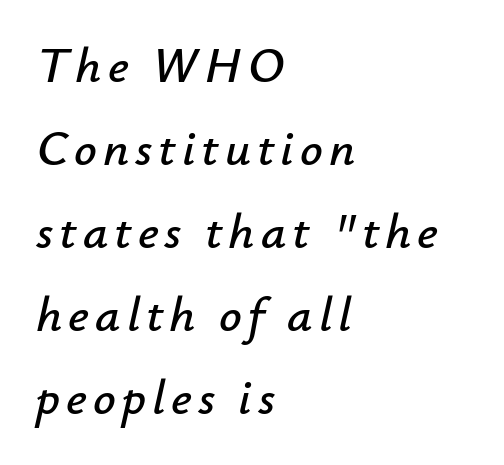
{"italic": "yes", "lean": "right", "slant_degrees": 12, "width": "normal", "stroke_contrast": "low", "x_height": "small", "monospaced": "no", "underline": "no", "align": "left", "line_spacing": "normal", "line_spacing_ratio": 1.66, "glyph_px": 50}
